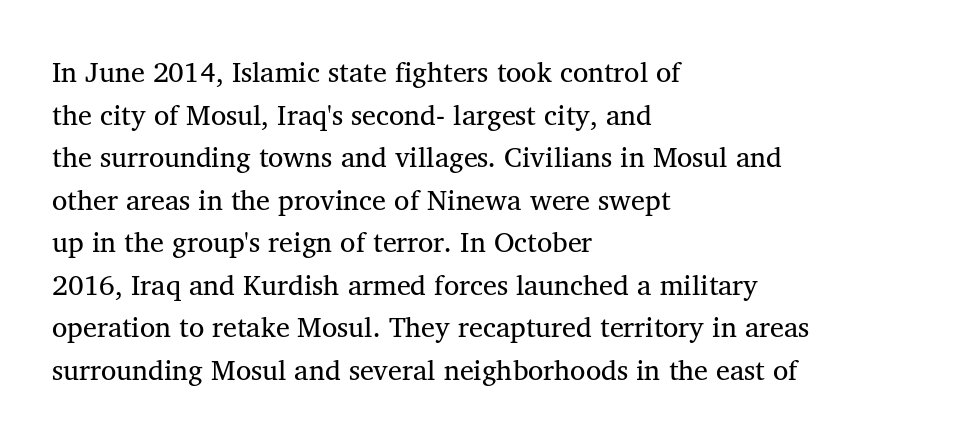
The image shows 28 px regular-weight serif type, upright; set left-aligned, normal line spacing (1.52x), normal letter spacing, not underlined; medium stroke contrast and a medium x-height.
